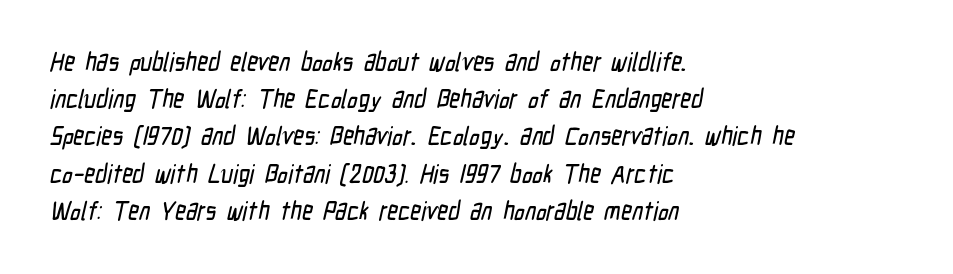
The image shows 26 px text type; set left-aligned, normal line spacing (1.43x), normal letter spacing, not underlined.
